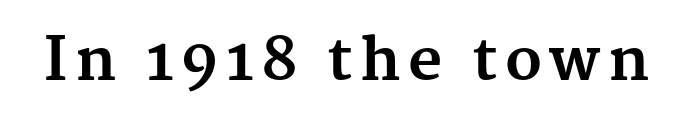
The image shows 59 px bold serif type, upright; set not underlined; medium stroke contrast and a medium x-height.
